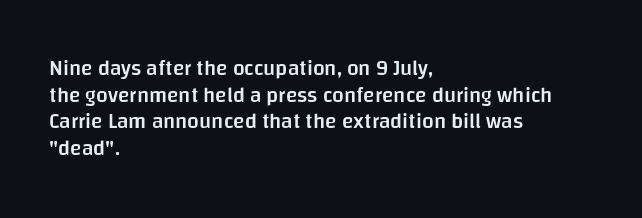
Casual observation: everything's shoved over to the left. Horizontal bands of white between lines are of average thickness. Tracking value appears to be zero — textbook default spacing. The letters stand straight up with perfectly vertical stems. Compared with an ordinary text face, these strokes are moderately heavier — a semibold. Anything drawn beneath the words? Only blank space.
